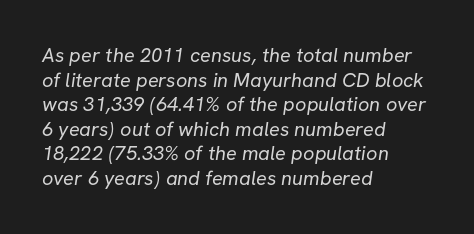
Q: Is the text bold? A: No.
Q: Is the text underlined? A: No.
Q: How is the paragraph aligned? A: Left-aligned.
Q: Is the spacing between letters normal or unusually wide? A: Normal.
